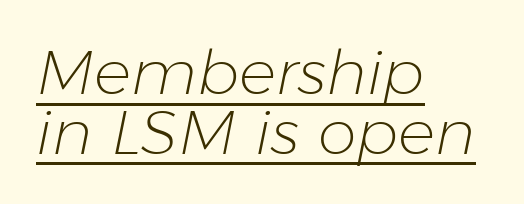
Slant detected: the letters are inclined. Compared with typical paragraphs, the rows here are closer together. Inter-character spacing is left at the font's built-in metrics. The passage is arranged the way most books set body copy — flush left. Counters stay open thanks to moderate or lighter strokes. Note the varied advance widths — an 'i' is clearly narrower than an 'm'.
